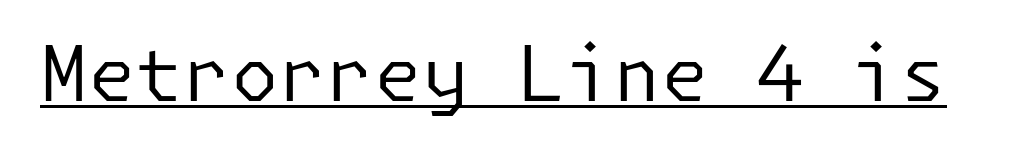
The image shows 77 px regular-weight sans-serif type, upright; set normal letter spacing, underlined; low stroke contrast and a medium x-height.
